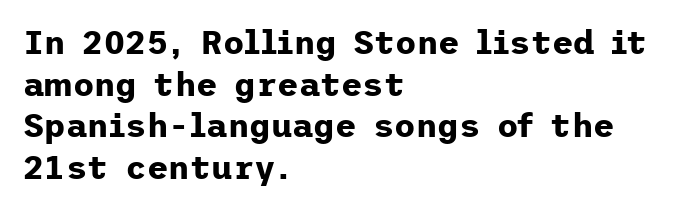
{"serif": "no", "italic": "no", "bold": "yes", "weight": "bold", "width": "normal", "stroke_contrast": "low", "x_height": "medium", "underline": "no", "align": "left", "line_spacing": "normal", "line_spacing_ratio": 1.26, "letter_spacing": "normal", "letter_spacing_em": 0.0, "glyph_px": 33}
